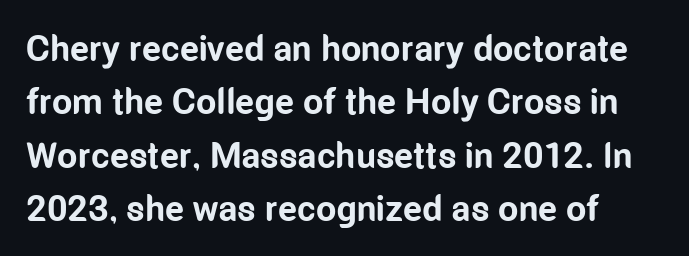
Unmarked baselines from the first word to the last. Compared with typical body copy, the letter spacing here is the same. Heft: maximum for text — a bold. You could not count columns in this text — the font is proportionally spaced. Layout note: lines flush left.
